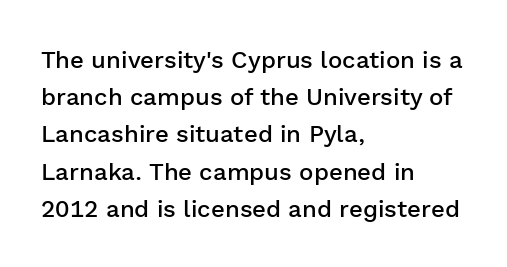
The image shows 24 px text type, upright; set left-aligned, normal line spacing (1.55x), normal letter spacing, not underlined.
